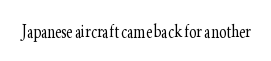
{"italic": "no", "bold": "no", "underline": "no", "letter_spacing": "normal", "letter_spacing_em": 0.0, "glyph_px": 22}
